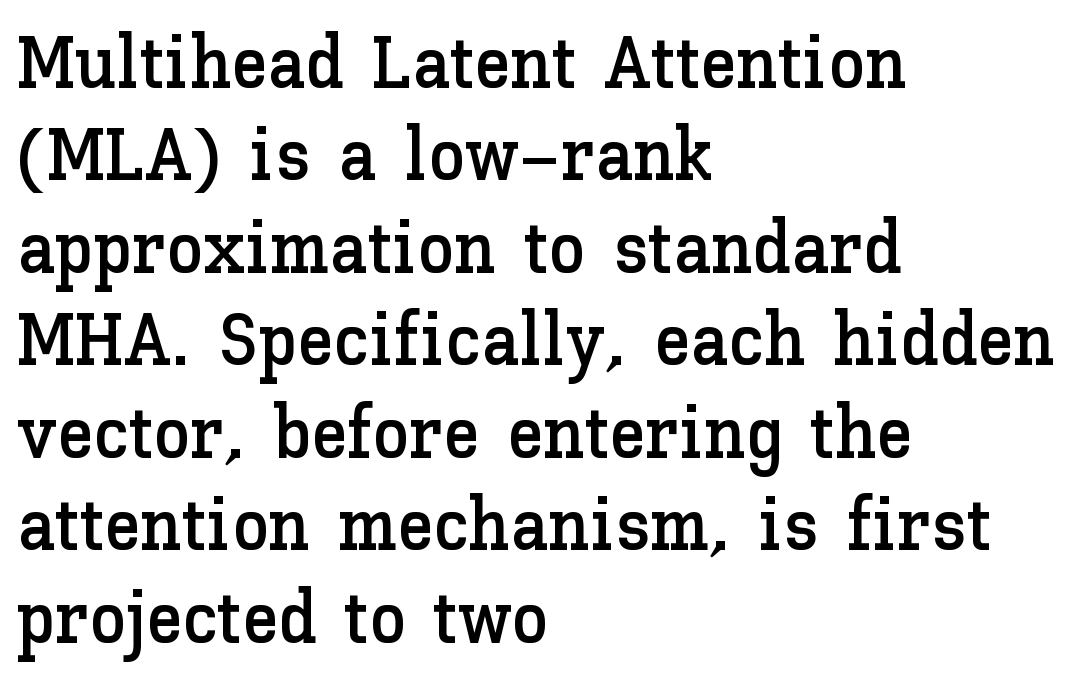
Q: Is the text italic (slanted)? A: No, it is upright.
Q: Is the text underlined? A: No.
Q: How is the paragraph aligned? A: Left-aligned.
Q: Is the spacing between letters normal or unusually wide? A: Normal.
Q: Is the spacing between lines tight, normal or loose? A: Normal.
Q: Width (condensed, normal, or wide)? A: Normal.
Q: Stroke contrast? A: Low.
Q: x-height? A: Medium.
Q: Monospaced? A: No.
